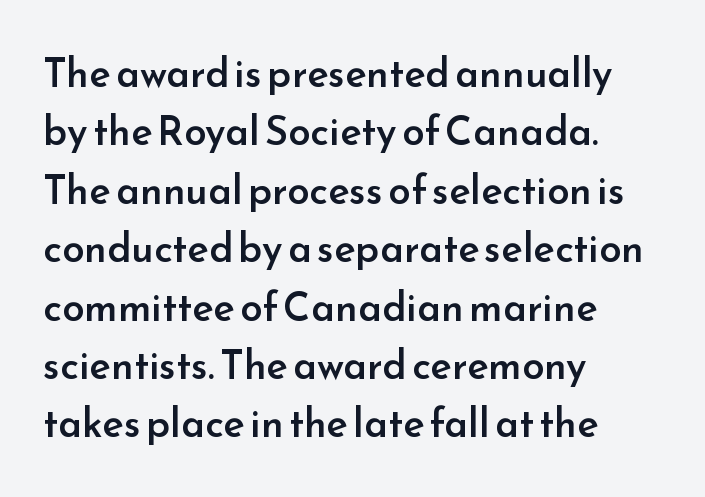
Heft: intermediate — a semibold. Underline: absent. Compared with a centered layout, this one pins lines to the left instead. Does the leading feel generous? No, just average.
